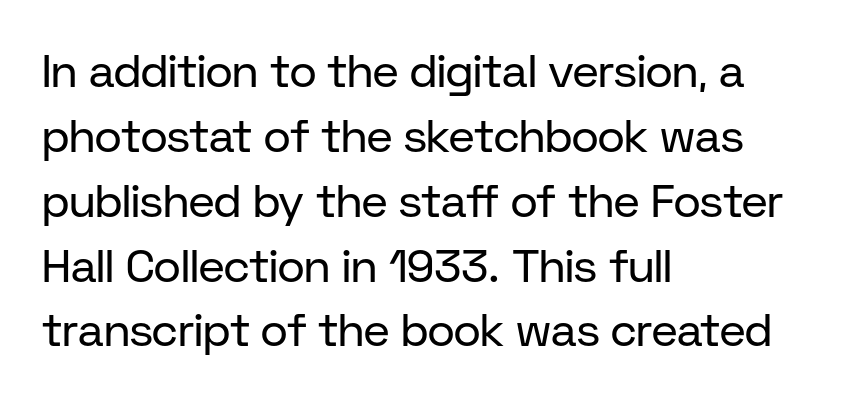
{"serif": "no", "italic": "no", "bold": "no", "weight": "regular", "width": "normal", "stroke_contrast": "low", "x_height": "medium", "monospaced": "no", "underline": "no", "align": "left", "line_spacing": "normal", "line_spacing_ratio": 1.41, "letter_spacing": "normal", "letter_spacing_em": 0.0, "glyph_px": 46}
